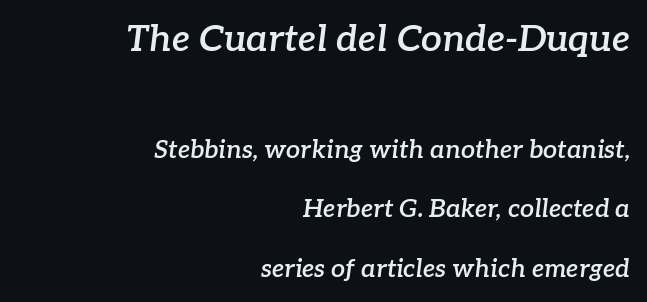
The image shows 37 px semibold serif type, italic (leaning right); set right-aligned, loose line spacing (2.38x), normal letter spacing, not underlined; the first (top) block is 1.48x larger; low stroke contrast and a medium x-height.
